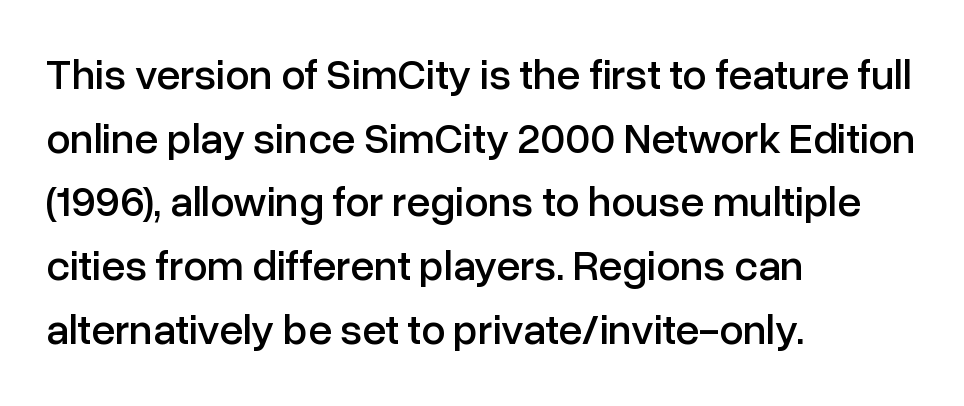
Q: Is the text italic (slanted)? A: No, it is upright.
Q: Is the typeface a serif or a sans-serif typeface? A: Sans-serif.
Q: Is the text underlined? A: No.
Q: How is the paragraph aligned? A: Left-aligned.
Q: Is the spacing between letters normal or unusually wide? A: Normal.
Q: Is the spacing between lines tight, normal or loose? A: Normal.
Q: Width (condensed, normal, or wide)? A: Normal.
Q: Stroke contrast? A: Low.
Q: x-height? A: Medium.
Q: Monospaced? A: No.
